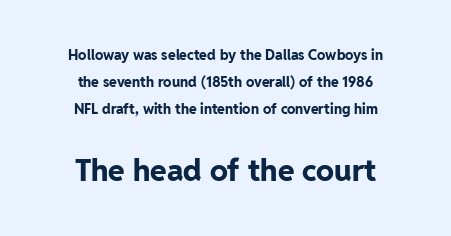
Notice the wide empty band between every row — that's loose leading. The face used here is proportionally spaced, like ordinary book or web type. Standard letterfit; no display-style spreading of the glyphs. The rendering positions every line midway between the sides.
